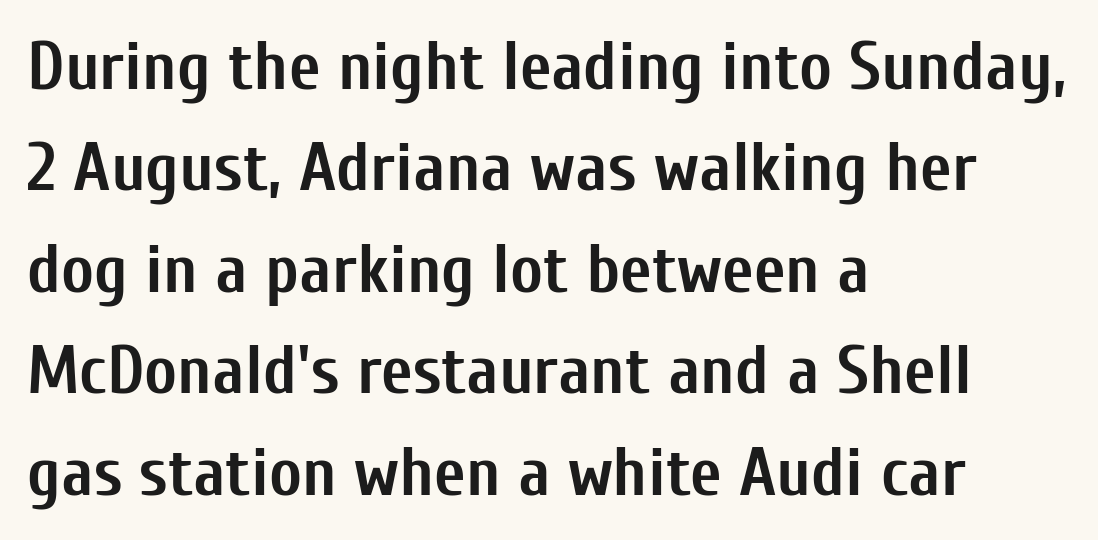
As a designer I'd log this as weight 700, bold. Successive baselines arrive at the customary interval. What kind of face is this? One without serifs — a sans. A bare baseline throughout the passage.
